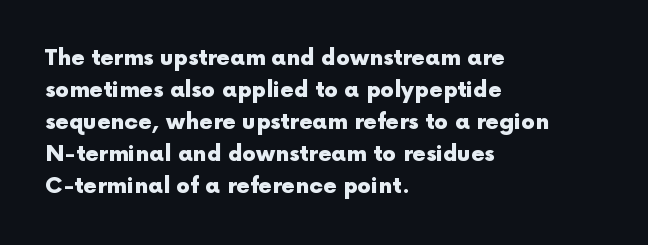
The image shows 22 px bold type, upright; set left-aligned, normal line spacing (1.45x), normal letter spacing, not underlined.
